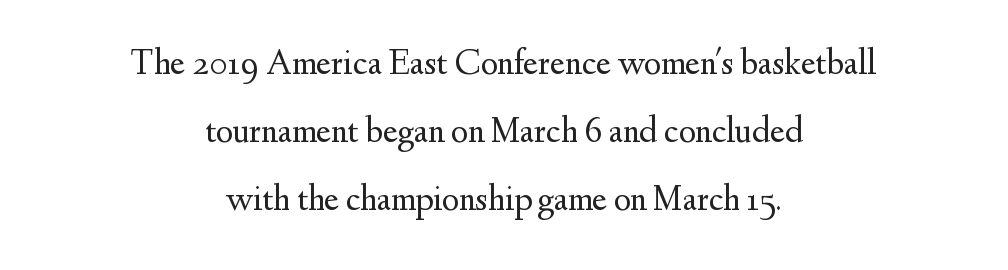
{"serif": "yes", "italic": "no", "bold": "no", "weight": "regular", "width": "normal", "stroke_contrast": "medium", "x_height": "small", "monospaced": "no", "underline": "no", "align": "center", "line_spacing_ratio": 1.89, "letter_spacing": "normal", "letter_spacing_em": 0.0, "glyph_px": 36}
